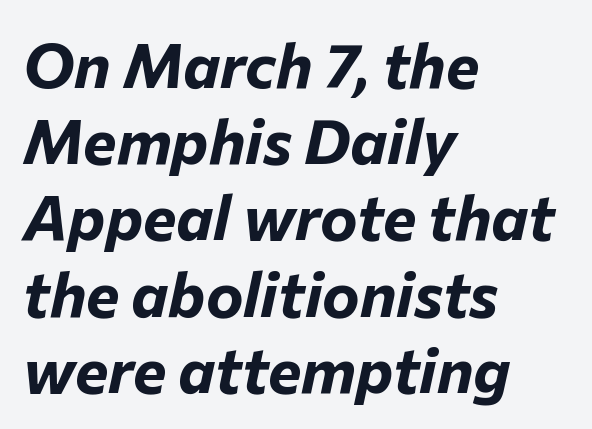
Q: Is the text bold? A: Yes.
Q: Is the text italic (slanted)? A: Yes, it leans right by about 12 degrees.
Q: Is the text underlined? A: No.
Q: How is the paragraph aligned? A: Left-aligned.
Q: Is the spacing between letters normal or unusually wide? A: Normal.
Q: Width (condensed, normal, or wide)? A: Normal.
Q: Stroke contrast? A: Low.
Q: x-height? A: Medium.
Q: Monospaced? A: No.
